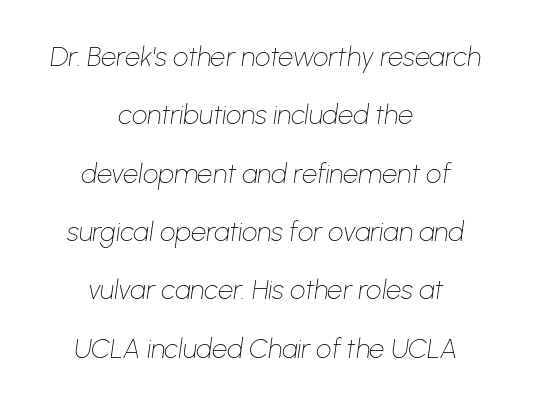
Q: Is the text bold? A: No.
Q: Is the text italic (slanted)? A: Yes, it leans right by about 8 degrees.
Q: Is the text underlined? A: No.
Q: How is the paragraph aligned? A: Centered.
Q: Is the spacing between letters normal or unusually wide? A: Normal.
Q: Is the spacing between lines tight, normal or loose? A: Loose.
